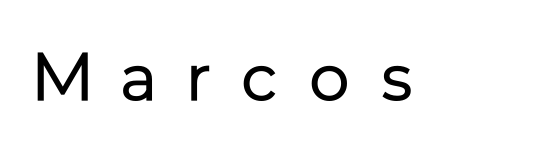
The image shows 67 px regular-weight sans-serif type, upright; set unusually wide letter spacing (+0.46 em), not underlined; low stroke contrast and a medium x-height.
